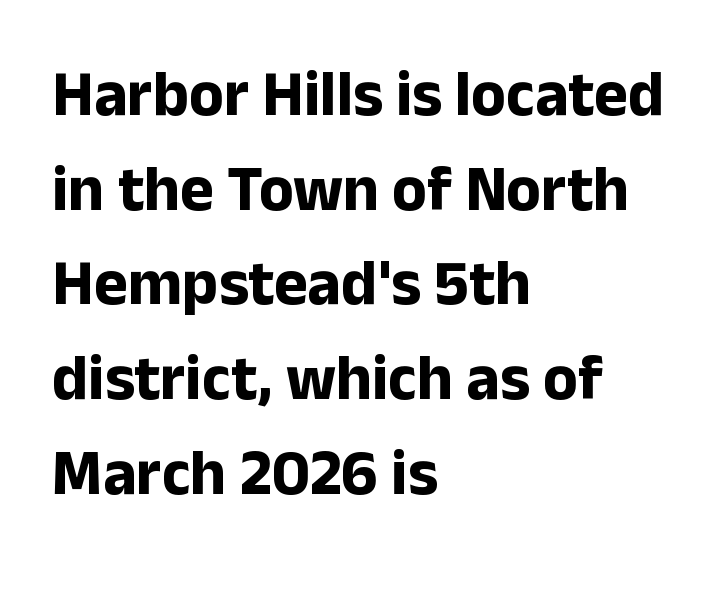
The image shows 64 px bold sans-serif type, upright; set left-aligned, normal line spacing (1.48x), normal letter spacing, not underlined; low stroke contrast and a medium x-height.
